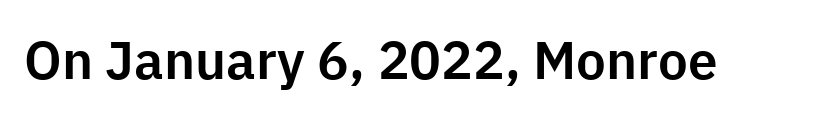
This is the regular roman posture of the typeface. The area under the type is left untouched. The passage shown has conventional tracking throughout. The text was rendered using a sans face with plain stroke endings. Spacing verdict: proportional, widths tailored to each character.
